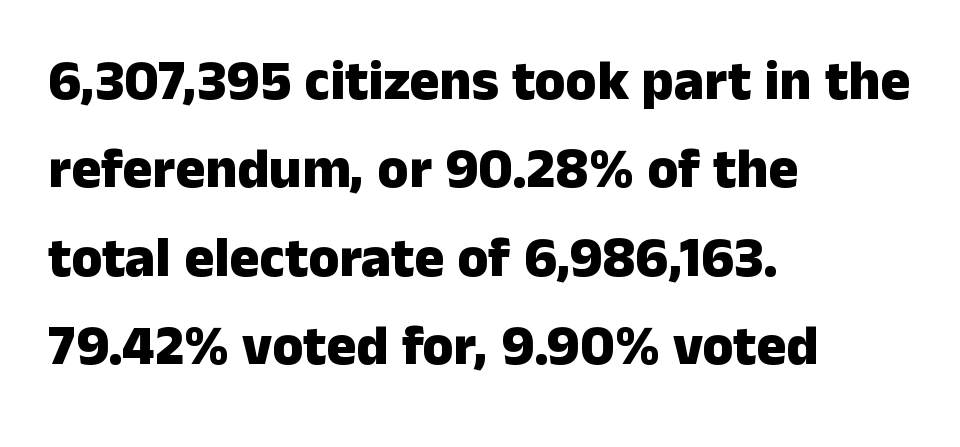
{"serif": "no", "italic": "no", "bold": "yes", "weight": "heavy", "width": "normal", "stroke_contrast": "low", "x_height": "medium", "monospaced": "no", "underline": "no", "align": "left", "line_spacing": "normal", "line_spacing_ratio": 1.58, "letter_spacing": "normal", "letter_spacing_em": 0.0, "glyph_px": 56}
